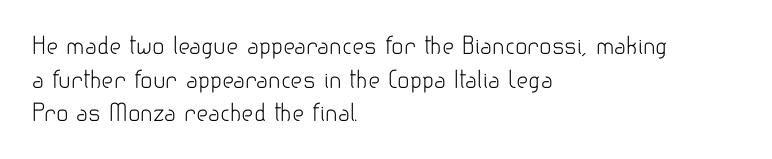
{"italic": "no", "bold": "no", "underline": "no", "align": "left", "line_spacing": "normal", "line_spacing_ratio": 1.46, "letter_spacing": "normal", "letter_spacing_em": 0.0, "glyph_px": 23}
